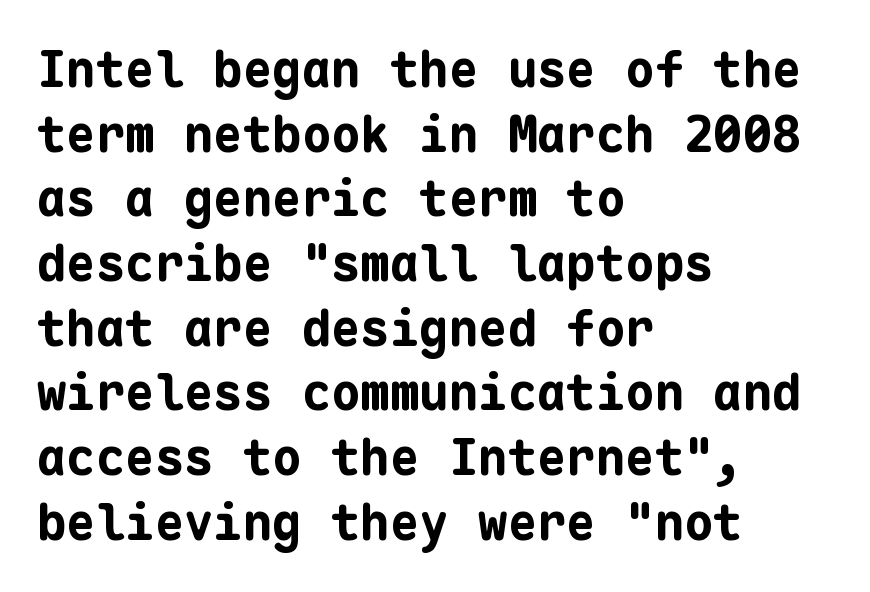
{"serif": "no", "italic": "no", "bold": "yes", "weight": "bold", "width": "normal", "stroke_contrast": "low", "x_height": "medium", "monospaced": "yes", "underline": "no", "align": "left", "line_spacing": "normal", "line_spacing_ratio": 1.32, "letter_spacing": "normal", "letter_spacing_em": 0.0, "glyph_px": 49}
